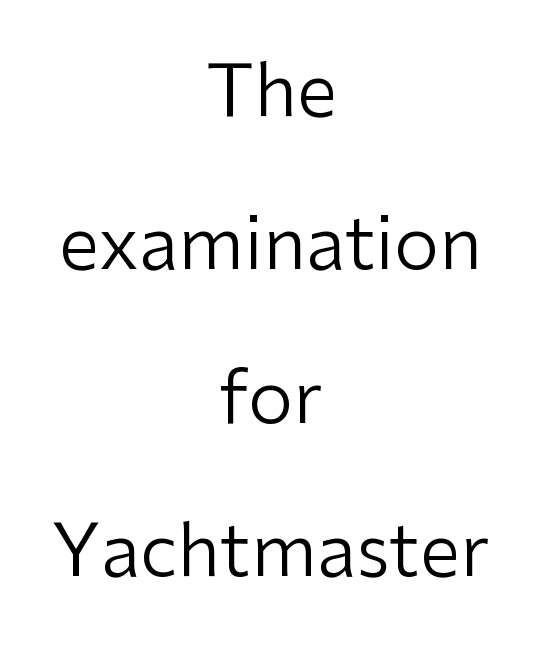
{"serif": "no", "italic": "no", "bold": "no", "weight": "regular", "width": "normal", "stroke_contrast": "low", "x_height": "medium", "monospaced": "no", "underline": "no", "align": "center", "line_spacing": "loose", "line_spacing_ratio": 2.13, "letter_spacing": "normal", "letter_spacing_em": 0.0, "glyph_px": 72}
